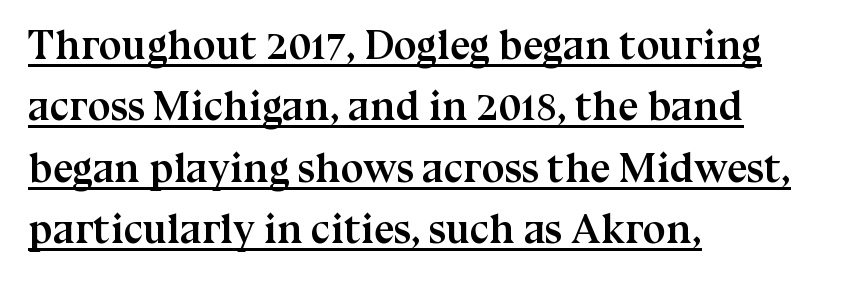
{"serif": "yes", "italic": "no", "bold": "yes", "weight": "semibold", "width": "normal", "stroke_contrast": "medium", "x_height": "medium", "monospaced": "no", "underline": "yes", "align": "left", "line_spacing": "normal", "line_spacing_ratio": 1.5, "letter_spacing": "normal", "letter_spacing_em": 0.0, "glyph_px": 41}
